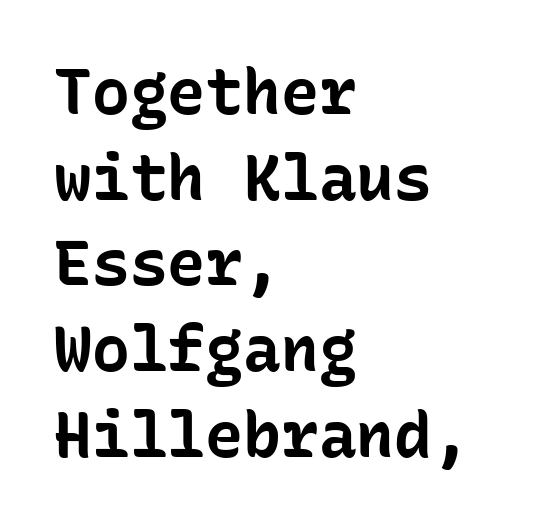
Q: Is the text bold? A: Yes.
Q: Is the text italic (slanted)? A: No, it is upright.
Q: Is the typeface a serif or a sans-serif typeface? A: Sans-serif.
Q: Is the text underlined? A: No.
Q: How is the paragraph aligned? A: Left-aligned.
Q: Is the spacing between letters normal or unusually wide? A: Normal.
Q: Is the spacing between lines tight, normal or loose? A: Normal.
Q: Width (condensed, normal, or wide)? A: Normal.
Q: Stroke contrast? A: Low.
Q: x-height? A: Medium.
Q: Monospaced? A: Yes.
